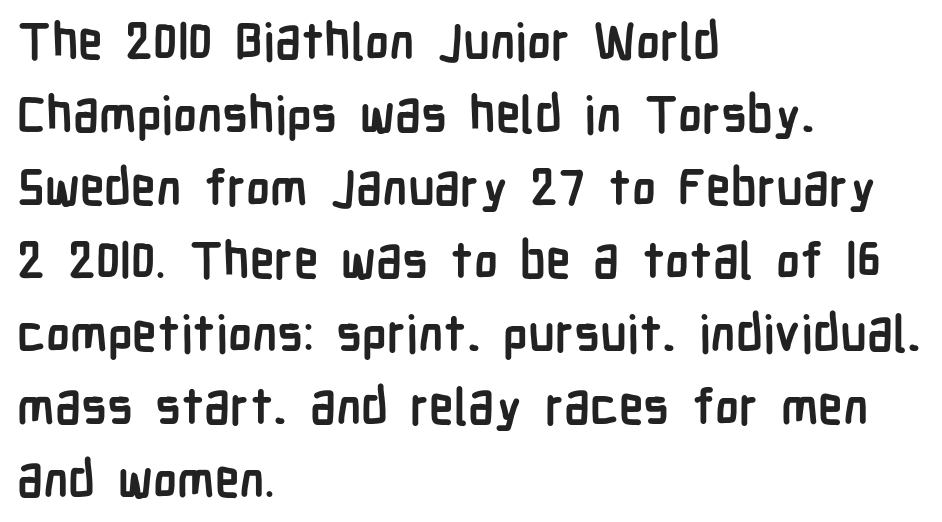
The image shows 50 px semibold, condensed sans-serif type, upright; set left-aligned, normal line spacing (1.46x), normal letter spacing, not underlined; low stroke contrast and a medium x-height.
